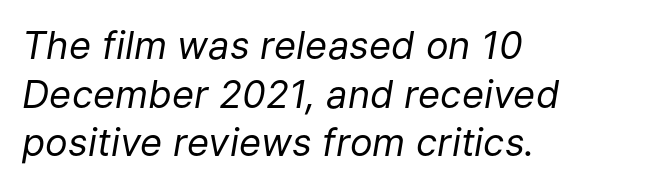
{"italic": "yes", "lean": "right", "slant_degrees": 9, "bold": "no", "weight": "regular", "width": "normal", "stroke_contrast": "low", "x_height": "medium", "monospaced": "no", "underline": "no", "align": "left", "line_spacing": "normal", "line_spacing_ratio": 1.28, "letter_spacing": "normal", "letter_spacing_em": 0.0, "glyph_px": 38}
